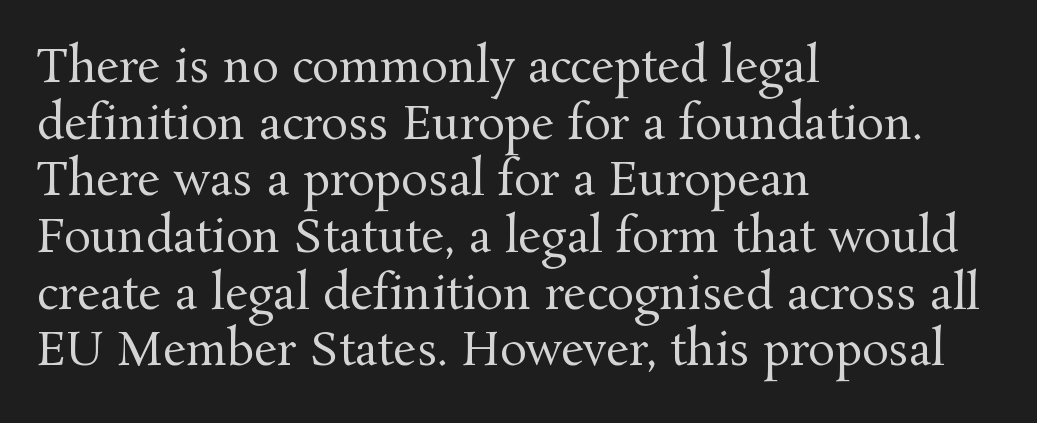
The passage shown is not underscored anywhere. Looks like regular typesetting: each glyph gets only the width it needs. The rendering keeps characters at their native spacing. One glance says typical: line gaps are just what's usual. To sum up the face: it has serifs.
